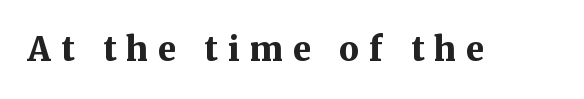
Ascenders rise straight up at ninety degrees. Is this a fixed-width face? No — the glyphs have proportional, varying widths. Caption: expanded tracking, letters set apart. Just letters on the line, the space beneath them empty. I'd call this a serif setting — the letters wear small feet. Typesetter's note: full bold, strokes at maximum text heaviness.
